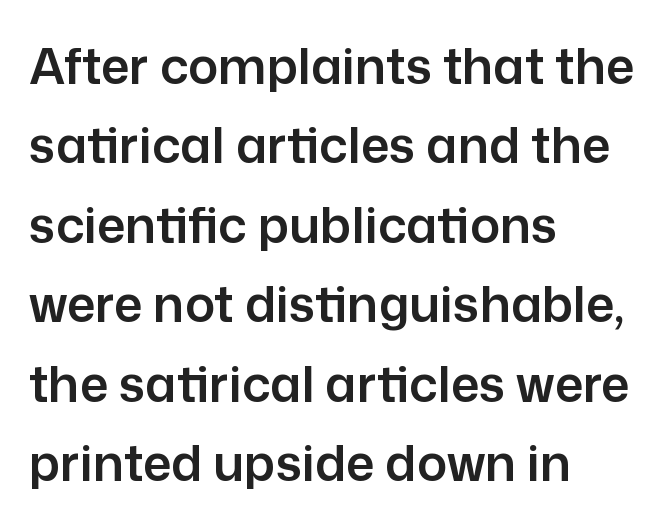
Which margin do the lines hug? The left one — the right edge is uneven. Regarding leading, the lines here are spaced in the standard way. Letterform terminals end flat and unadorned throughout the passage. The rendering keeps characters at their native spacing. Unlike italic type, these characters show no tilt at all. The passage shown is typed in a proportional face where columns would drift.
